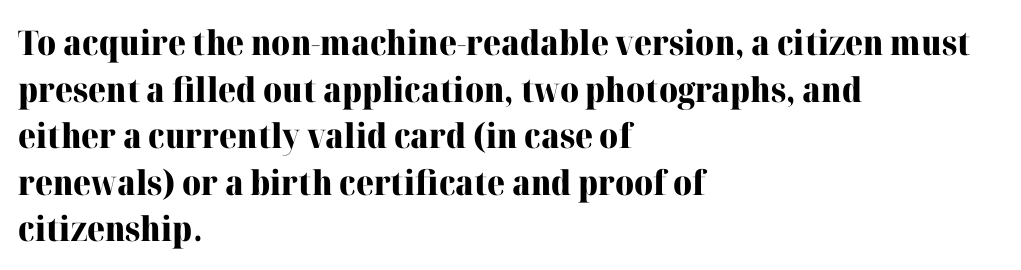
The image shows 34 px heavy serif type, upright; set left-aligned, normal line spacing (1.37x), normal letter spacing, not underlined; high stroke contrast and a medium x-height.
